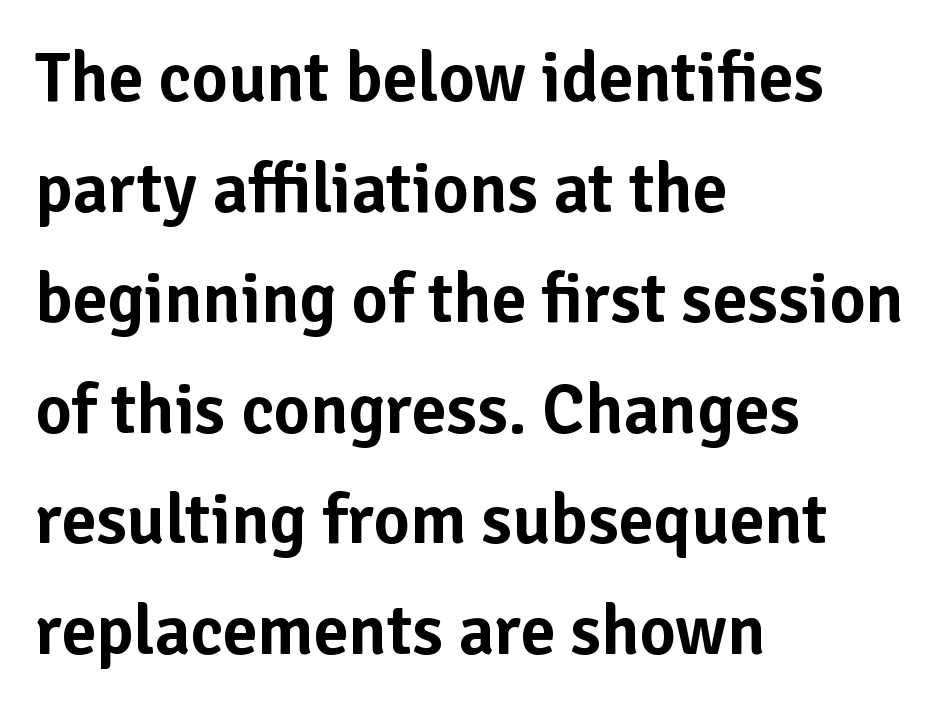
{"serif": "no", "italic": "no", "width": "normal", "stroke_contrast": "low", "x_height": "medium", "monospaced": "no", "underline": "no", "align": "left", "line_spacing": "normal", "line_spacing_ratio": 1.58, "letter_spacing": "normal", "letter_spacing_em": 0.0, "glyph_px": 70}
